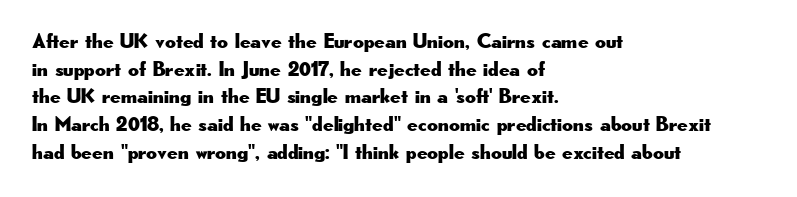
Every character sits straight up, as roman type does. Decoration check: the copy has no underline. A normal amount of white space separates one row of letters from the next. The passage shown has conventional tracking throughout.
